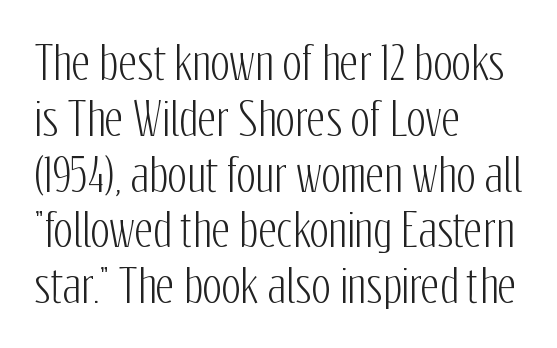
The letters sit at their default tracking, neither squeezed nor spread. The lettering holds an erect, upright posture throughout. The ragged edge is on the right, which tells us the setting is flush left. The glyphs are unaccompanied by any horizontal stroke below them. The passage shown is typed in a proportional face where columns would drift. Look at the bottom of the vertical strokes: they stop flat, with no serifs.
